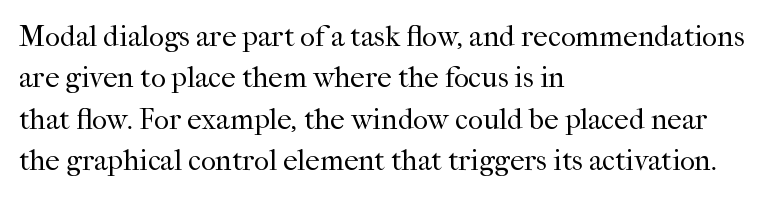
Q: Is the text bold? A: No.
Q: Is the text italic (slanted)? A: No, it is upright.
Q: Is the typeface a serif or a sans-serif typeface? A: Serif.
Q: Is the text underlined? A: No.
Q: How is the paragraph aligned? A: Left-aligned.
Q: Is the spacing between letters normal or unusually wide? A: Normal.
Q: Is the spacing between lines tight, normal or loose? A: Normal.
Q: Width (condensed, normal, or wide)? A: Normal.
Q: Stroke contrast? A: High.
Q: x-height? A: Medium.
Q: Monospaced? A: No.
